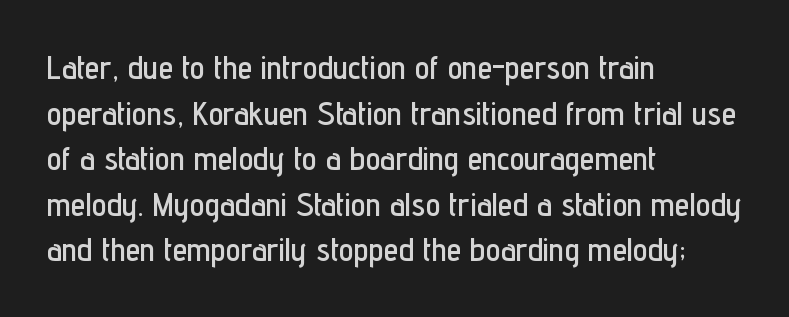
The image shows 33 px condensed sans-serif type, upright; set left-aligned, normal line spacing (1.38x), normal letter spacing, not underlined; low stroke contrast and a medium x-height.
